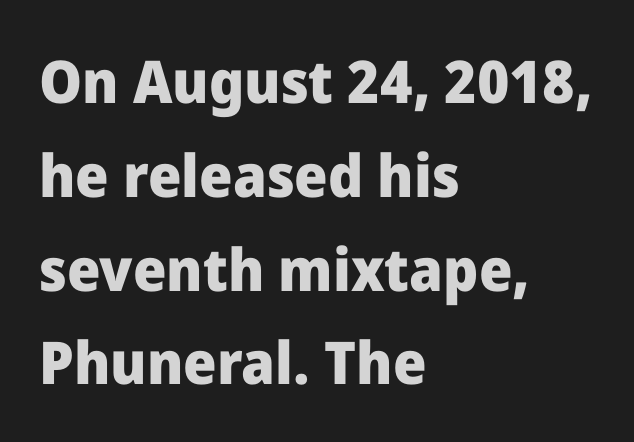
{"serif": "no", "italic": "no", "bold": "yes", "weight": "heavy", "width": "normal", "stroke_contrast": "low", "x_height": "medium", "monospaced": "no", "underline": "no", "align": "left", "line_spacing": "normal", "line_spacing_ratio": 1.59, "letter_spacing": "normal", "letter_spacing_em": 0.0, "glyph_px": 59}
